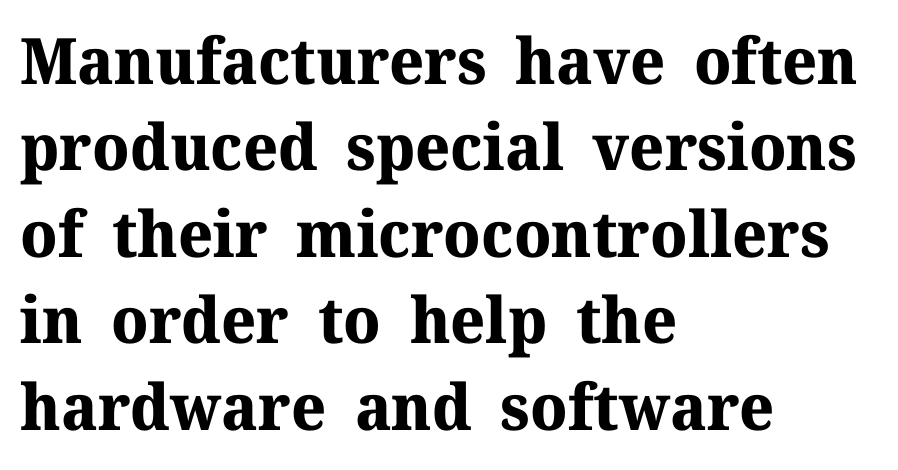
Q: Is the text bold? A: Yes.
Q: Is the text italic (slanted)? A: No, it is upright.
Q: Is the typeface a serif or a sans-serif typeface? A: Serif.
Q: Is the text underlined? A: No.
Q: How is the paragraph aligned? A: Left-aligned.
Q: Is the spacing between letters normal or unusually wide? A: Normal.
Q: Is the spacing between lines tight, normal or loose? A: Normal.
Q: Width (condensed, normal, or wide)? A: Normal.
Q: Stroke contrast? A: Medium.
Q: x-height? A: Medium.
Q: Monospaced? A: No.
